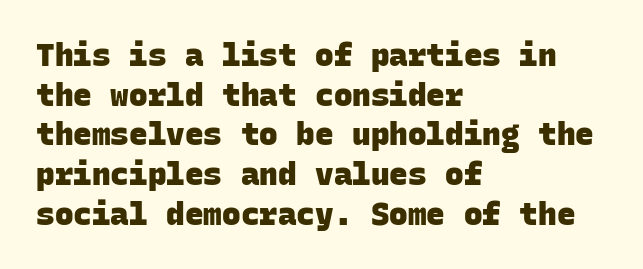
{"serif": "no", "bold": "yes", "weight": "heavy", "width": "normal", "stroke_contrast": "low", "x_height": "large", "monospaced": "yes", "underline": "no", "align": "left", "line_spacing": "normal", "line_spacing_ratio": 1.28, "letter_spacing": "normal", "letter_spacing_em": 0.0, "glyph_px": 31}
